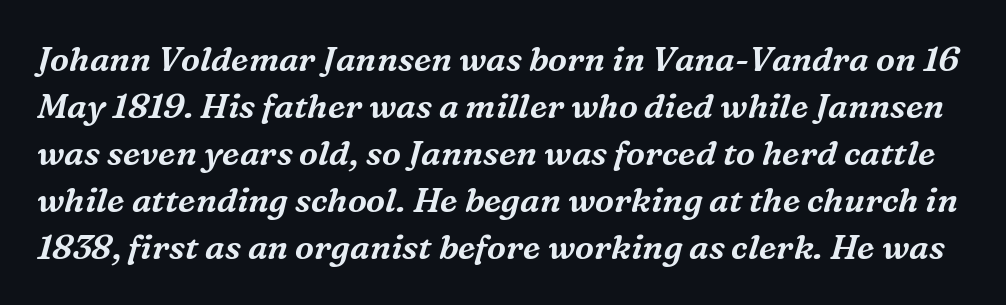
This is serif lettering, the kind often seen in printed books. In terms of letterspacing, this is plain default setting. The letters are slanted; this is an italic face. The line-height multiplier appears to be the usual default. The zone under the glyphs is completely vacant.
